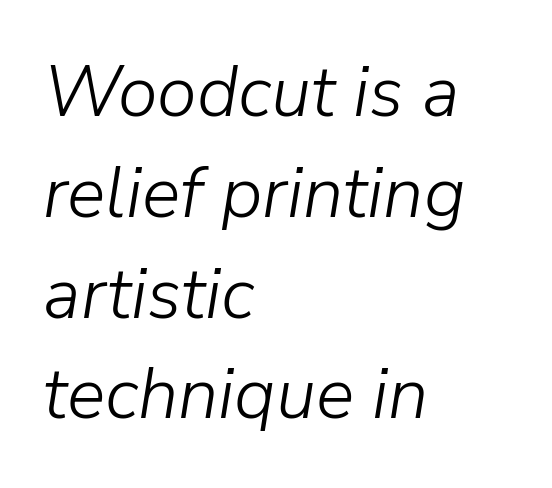
The image shows 72 px light type, italic (leaning right); set left-aligned, normal line spacing (1.4x), normal letter spacing, not underlined; low stroke contrast and a medium x-height.
